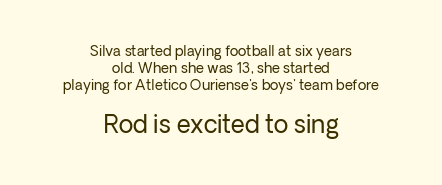
Q: Is the text bold? A: No.
Q: Is the text italic (slanted)? A: No, it is upright.
Q: Is the text underlined? A: No.
Q: How is the paragraph aligned? A: Centered.
Q: Is the spacing between letters normal or unusually wide? A: Normal.
Q: Which block of text is set in a larger size, the first (top) or the second (bottom)? A: The second (bottom) one.
